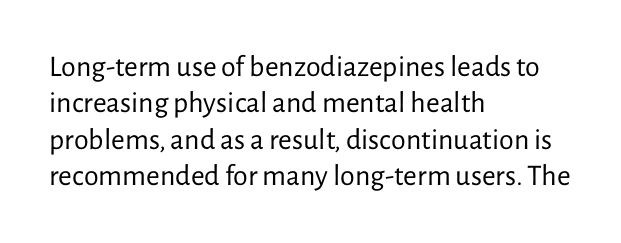
Q: Is the text bold? A: No.
Q: Is the text italic (slanted)? A: No, it is upright.
Q: Is the typeface a serif or a sans-serif typeface? A: Sans-serif.
Q: Is the text underlined? A: No.
Q: How is the paragraph aligned? A: Left-aligned.
Q: Is the spacing between letters normal or unusually wide? A: Normal.
Q: Width (condensed, normal, or wide)? A: Normal.
Q: Stroke contrast? A: Low.
Q: x-height? A: Medium.
Q: Monospaced? A: No.
